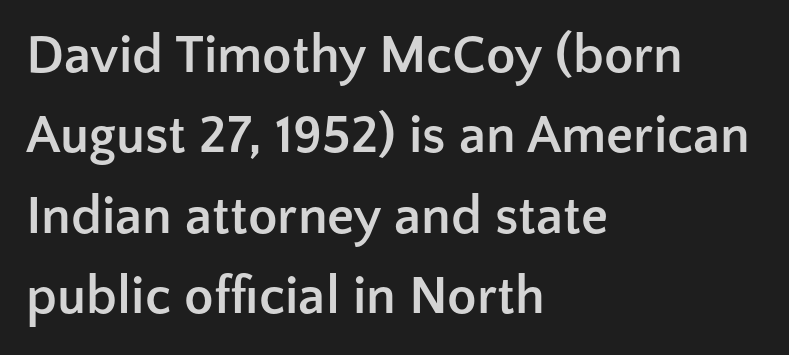
The image shows 54 px semibold sans-serif type, upright; set left-aligned, normal line spacing (1.49x), normal letter spacing, not underlined; low stroke contrast and a medium x-height.
